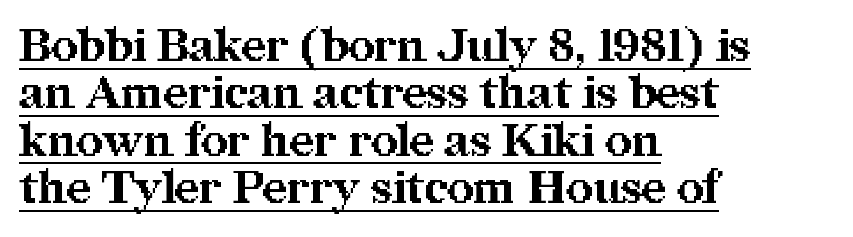
The image shows 46 px bold serif type, upright; set left-aligned, tight line spacing (1.03x), normal letter spacing, underlined; medium stroke contrast and a medium x-height.
